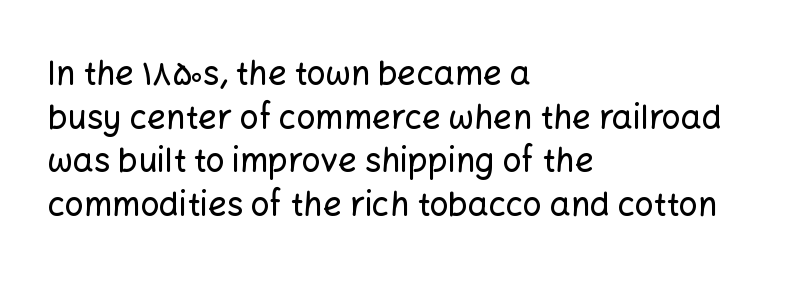
The image shows 33 px sans-serif type, upright; set left-aligned, normal line spacing (1.32x), normal letter spacing, not underlined; low stroke contrast and a medium x-height.
